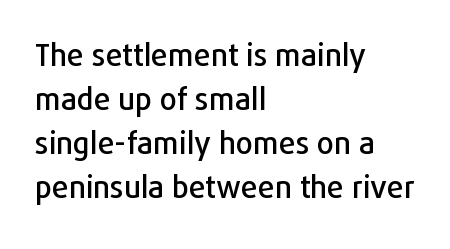
The image shows 30 px sans-serif type, upright; set left-aligned, normal line spacing (1.47x), normal letter spacing, not underlined; low stroke contrast and a medium x-height.
